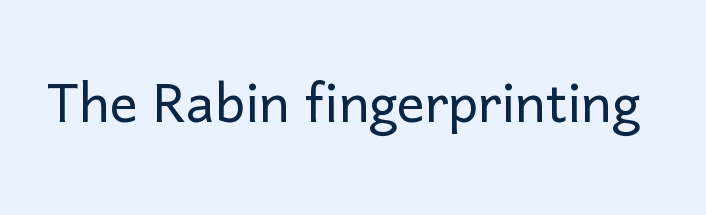
Q: Is the text bold? A: No.
Q: Is the text italic (slanted)? A: No, it is upright.
Q: Is the typeface a serif or a sans-serif typeface? A: Sans-serif.
Q: Is the text underlined? A: No.
Q: Is the spacing between letters normal or unusually wide? A: Normal.
Q: Width (condensed, normal, or wide)? A: Normal.
Q: Stroke contrast? A: Low.
Q: x-height? A: Medium.
Q: Monospaced? A: No.
